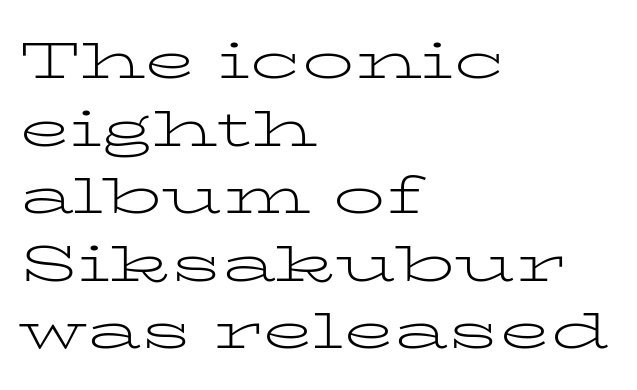
The image shows 52 px light, wide serif type, upright; set left-aligned, normal line spacing (1.3x), normal letter spacing, not underlined; low stroke contrast and a medium x-height.
